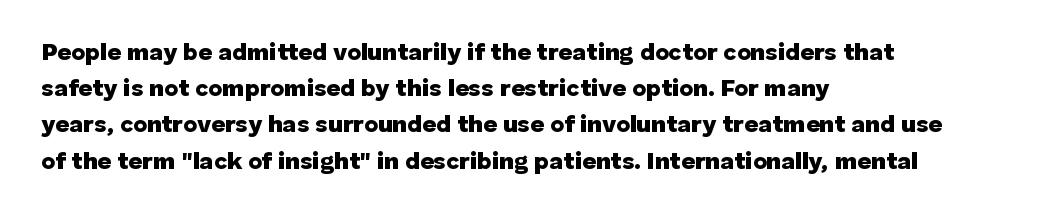
{"italic": "no", "bold": "yes", "underline": "no", "align": "left", "line_spacing": "normal", "line_spacing_ratio": 1.51, "letter_spacing": "normal", "letter_spacing_em": 0.0, "glyph_px": 24}
